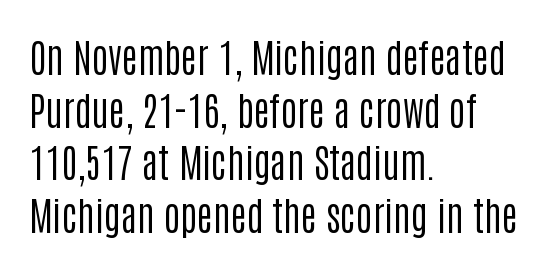
Q: Is the text bold? A: No.
Q: Is the text italic (slanted)? A: No, it is upright.
Q: Is the typeface a serif or a sans-serif typeface? A: Sans-serif.
Q: Is the text underlined? A: No.
Q: How is the paragraph aligned? A: Left-aligned.
Q: Is the spacing between letters normal or unusually wide? A: Normal.
Q: Is the spacing between lines tight, normal or loose? A: Normal.
Q: Width (condensed, normal, or wide)? A: Condensed.
Q: Stroke contrast? A: Low.
Q: x-height? A: Large.
Q: Monospaced? A: No.
